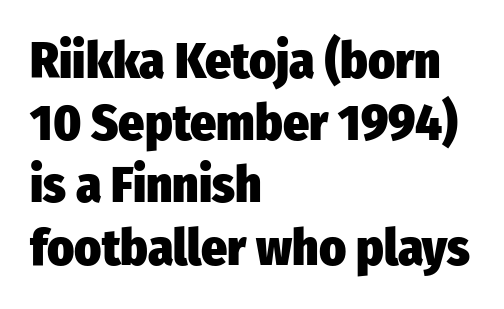
{"serif": "no", "italic": "no", "bold": "yes", "weight": "heavy", "width": "condensed", "stroke_contrast": "low", "x_height": "medium", "monospaced": "no", "underline": "no", "align": "left", "line_spacing_ratio": 1.22, "letter_spacing": "normal", "letter_spacing_em": 0.0, "glyph_px": 51}
